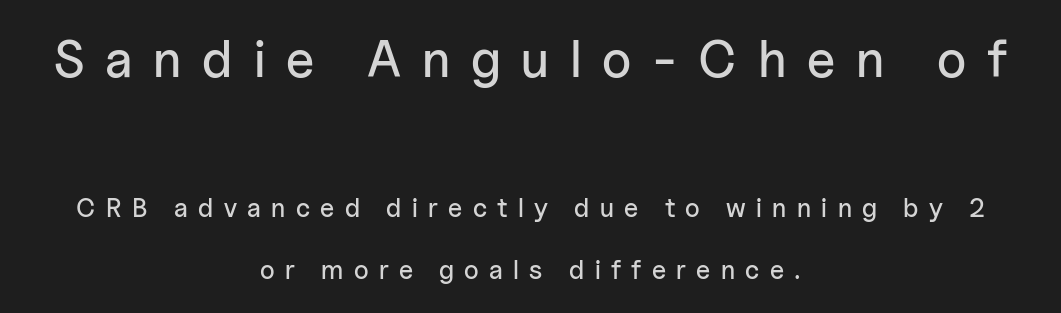
The image shows 52 px sans-serif type, upright; set centered, loose line spacing (2.38x), unusually wide letter spacing (+0.4 em), not underlined; the first (top) block is 2.0x larger; low stroke contrast and a medium x-height.
